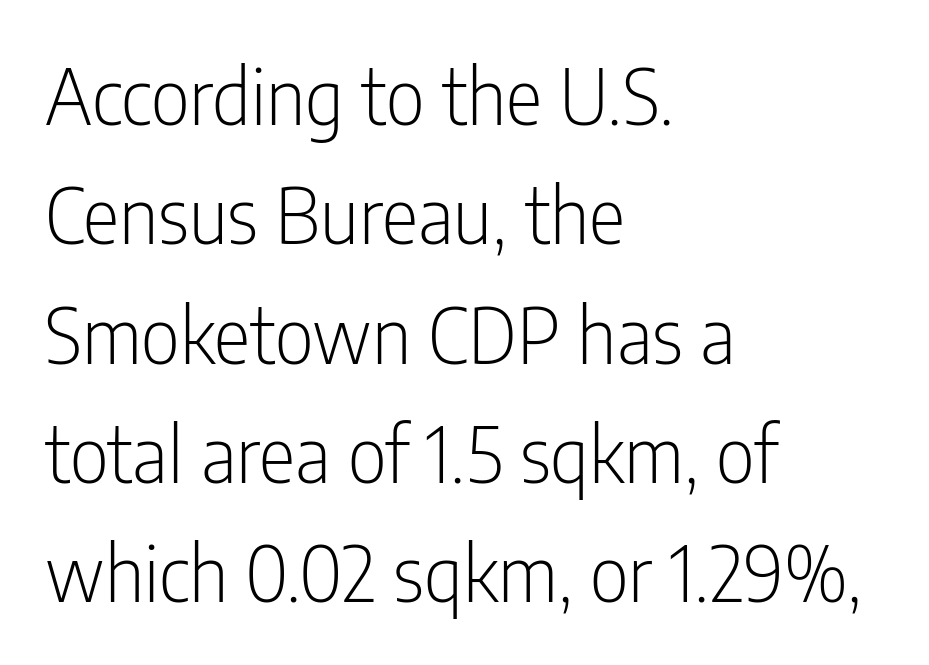
Q: Is the text bold? A: No.
Q: Is the text italic (slanted)? A: No, it is upright.
Q: Is the typeface a serif or a sans-serif typeface? A: Sans-serif.
Q: Is the text underlined? A: No.
Q: How is the paragraph aligned? A: Left-aligned.
Q: Is the spacing between letters normal or unusually wide? A: Normal.
Q: Is the spacing between lines tight, normal or loose? A: Normal.
Q: Width (condensed, normal, or wide)? A: Condensed.
Q: Stroke contrast? A: Low.
Q: x-height? A: Medium.
Q: Monospaced? A: No.
